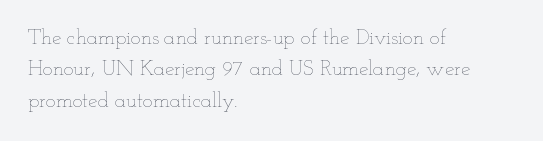
Q: Is the text bold? A: No.
Q: Is the text italic (slanted)? A: No, it is upright.
Q: Is the text underlined? A: No.
Q: How is the paragraph aligned? A: Left-aligned.
Q: Is the spacing between letters normal or unusually wide? A: Normal.
Q: Is the spacing between lines tight, normal or loose? A: Normal.
